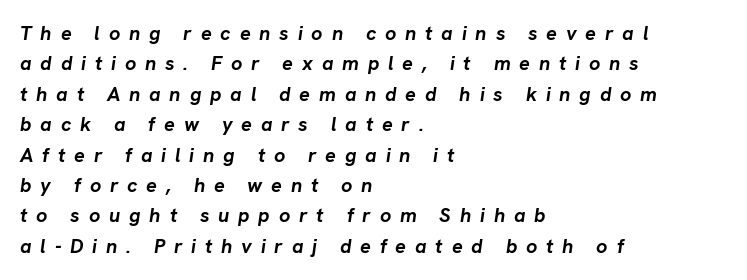
Q: Is the text bold? A: Yes.
Q: Is the text italic (slanted)? A: Yes, it leans right by about 8 degrees.
Q: Is the text underlined? A: No.
Q: How is the paragraph aligned? A: Left-aligned.
Q: Is the spacing between letters normal or unusually wide? A: Unusually wide.
Q: Is the spacing between lines tight, normal or loose? A: Normal.
